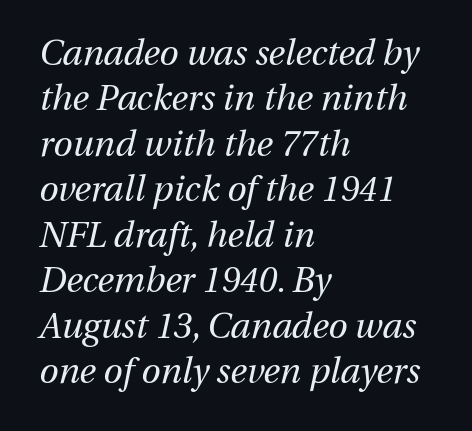
The image shows 35 px regular-weight type, italic (leaning right); set left-aligned, normal line spacing (1.3x), normal letter spacing, not underlined; medium stroke contrast and a medium x-height.
